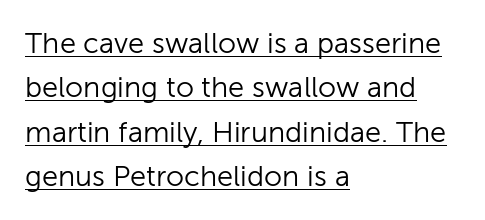
Q: Is the text bold? A: No.
Q: Is the text italic (slanted)? A: No, it is upright.
Q: Is the typeface a serif or a sans-serif typeface? A: Sans-serif.
Q: Is the text underlined? A: Yes.
Q: How is the paragraph aligned? A: Left-aligned.
Q: Is the spacing between letters normal or unusually wide? A: Normal.
Q: Is the spacing between lines tight, normal or loose? A: Normal.
Q: Width (condensed, normal, or wide)? A: Normal.
Q: Stroke contrast? A: Low.
Q: x-height? A: Medium.
Q: Monospaced? A: No.
